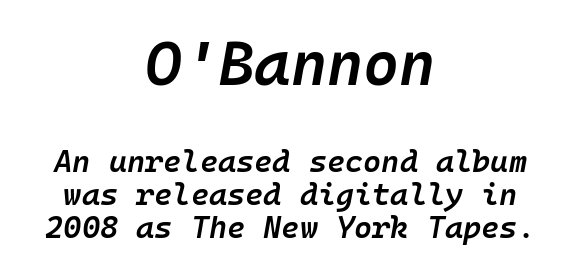
The image shows 62 px semibold type, italic (leaning right); set centered, tight line spacing (1.07x), normal letter spacing, not underlined; the first (top) block is 2.0x larger; low stroke contrast and a medium x-height.
